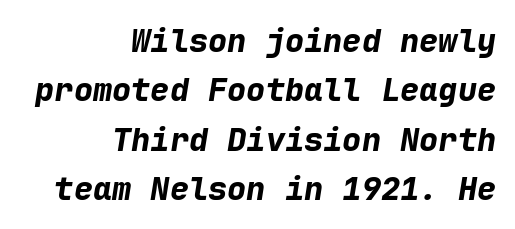
The image shows 32 px bold type, italic (leaning right), monospaced; set right-aligned, normal line spacing (1.54x), normal letter spacing, not underlined; low stroke contrast and a medium x-height.
